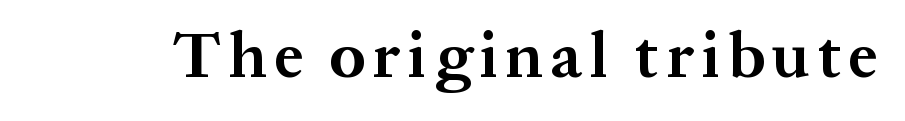
A full-strength bold gives these letters their thick strokes. Ordinary non-slanted type is in use. Is this a sans? No — the strokes have serifs. The passage shown is not underscored anywhere.
